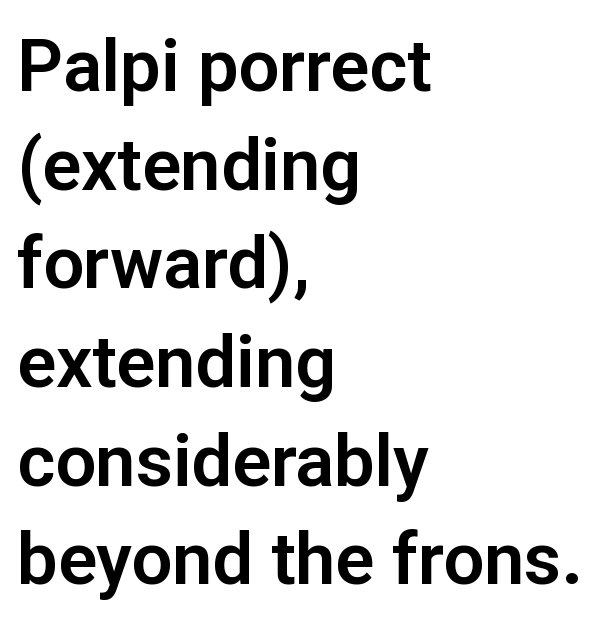
{"serif": "no", "italic": "no", "width": "normal", "stroke_contrast": "low", "x_height": "medium", "monospaced": "no", "underline": "no", "align": "left", "line_spacing": "normal", "line_spacing_ratio": 1.37, "letter_spacing": "normal", "letter_spacing_em": 0.0, "glyph_px": 72}
